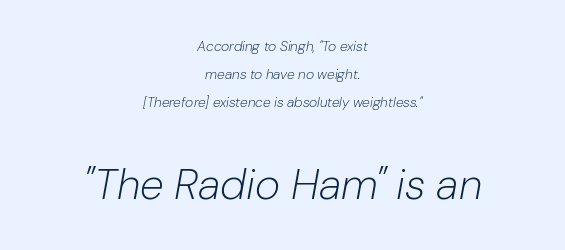
The image shows 43 px light type, italic (leaning right); set centered, loose line spacing (2.01x), normal letter spacing, not underlined; the second (bottom) block is 3.07x larger; low stroke contrast and a medium x-height.
